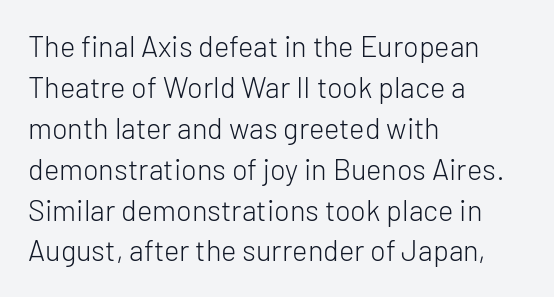
The image shows 29 px light sans-serif type, upright; set left-aligned, normal line spacing (1.41x), normal letter spacing, not underlined; low stroke contrast and a medium x-height.
